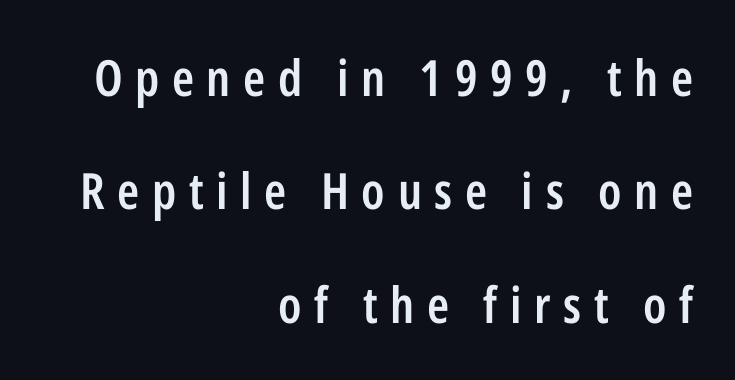
Q: Is the text bold? A: Semi-bold.
Q: Is the text italic (slanted)? A: No, it is upright.
Q: Is the typeface a serif or a sans-serif typeface? A: Sans-serif.
Q: Is the text underlined? A: No.
Q: How is the paragraph aligned? A: Right-aligned.
Q: Is the spacing between letters normal or unusually wide? A: Unusually wide.
Q: Is the spacing between lines tight, normal or loose? A: Loose.
Q: Width (condensed, normal, or wide)? A: Condensed.
Q: Stroke contrast? A: Low.
Q: x-height? A: Medium.
Q: Monospaced? A: No.
